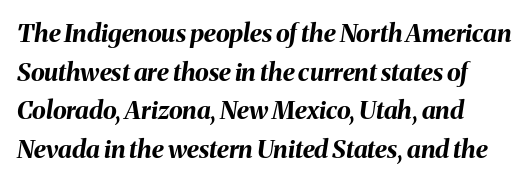
The image shows 25 px bold type, italic (leaning right); set normal line spacing (1.55x), normal letter spacing, not underlined.
